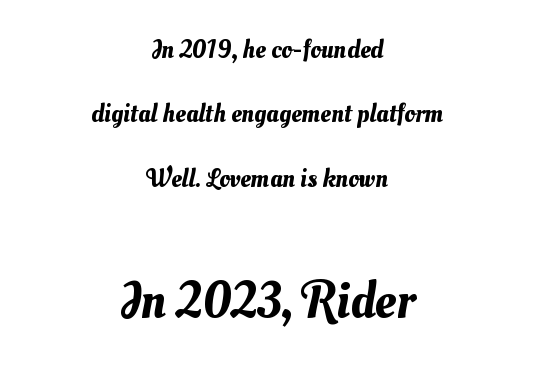
{"width": "normal", "stroke_contrast": "medium", "x_height": "small", "monospaced": "no", "underline": "no", "align": "center", "line_spacing": "loose", "line_spacing_ratio": 2.48, "letter_spacing": "normal", "letter_spacing_em": 0.0, "larger_block": "second", "size_ratio": 1.96, "glyph_px": 51}
